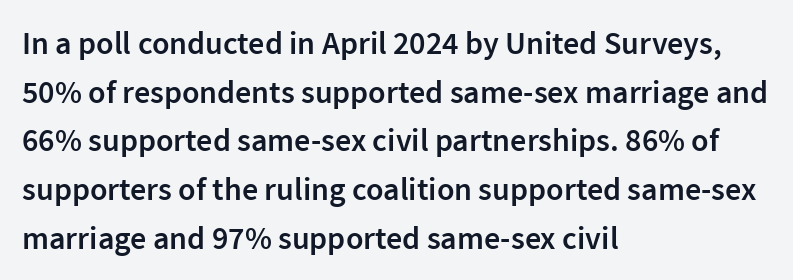
Q: Is the text bold? A: Semi-bold.
Q: Is the text italic (slanted)? A: No, it is upright.
Q: Is the typeface a serif or a sans-serif typeface? A: Sans-serif.
Q: Is the text underlined? A: No.
Q: How is the paragraph aligned? A: Left-aligned.
Q: Is the spacing between letters normal or unusually wide? A: Normal.
Q: Is the spacing between lines tight, normal or loose? A: Normal.
Q: Width (condensed, normal, or wide)? A: Normal.
Q: x-height? A: Medium.
Q: Monospaced? A: No.
